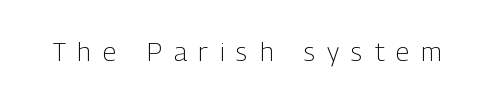
Q: Is the text bold? A: No.
Q: Is the text italic (slanted)? A: No, it is upright.
Q: Is the text underlined? A: No.
Q: Is the spacing between letters normal or unusually wide? A: Unusually wide.
